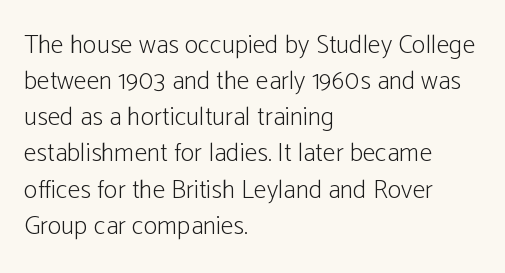
Q: Is the text bold? A: No.
Q: Is the text italic (slanted)? A: No, it is upright.
Q: Is the text underlined? A: No.
Q: How is the paragraph aligned? A: Left-aligned.
Q: Is the spacing between letters normal or unusually wide? A: Normal.
Q: Is the spacing between lines tight, normal or loose? A: Normal.
